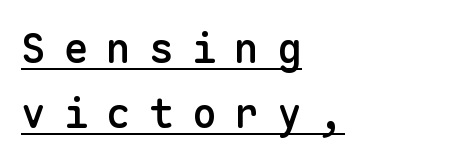
{"serif": "no", "italic": "no", "bold": "semi", "weight": "semibold", "width": "normal", "stroke_contrast": "low", "x_height": "medium", "monospaced": "yes", "underline": "yes", "align": "left", "line_spacing": "normal", "line_spacing_ratio": 1.58, "letter_spacing": "wide", "letter_spacing_em": 0.44, "glyph_px": 41}
